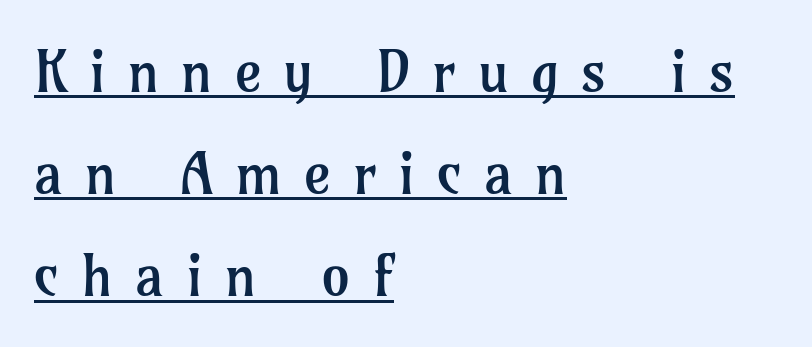
The image shows 58 px regular-weight serif type, upright; set left-aligned, line spacing 1.76x, unusually wide letter spacing (+0.38 em), underlined; low stroke contrast and a medium x-height.
